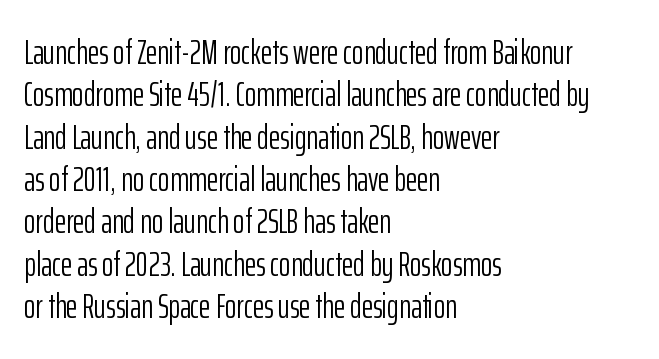
The image shows 35 px light, condensed sans-serif type, upright; set left-aligned, line spacing 1.21x, normal letter spacing, not underlined; low stroke contrast and a medium x-height.
